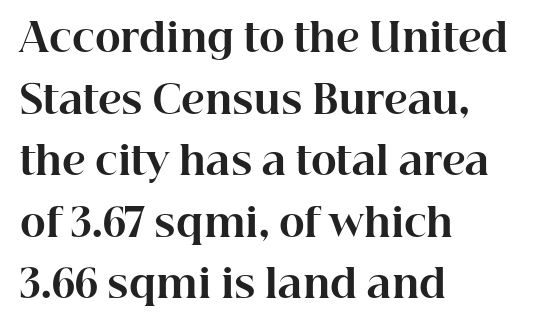
{"serif": "yes", "italic": "no", "bold": "yes", "weight": "bold", "width": "normal", "stroke_contrast": "high", "x_height": "medium", "monospaced": "no", "underline": "no", "align": "left", "line_spacing": "normal", "line_spacing_ratio": 1.58, "letter_spacing": "normal", "letter_spacing_em": 0.0, "glyph_px": 39}
